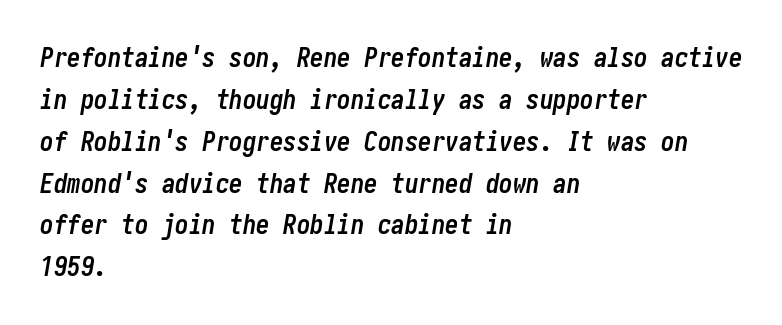
These words are printed bold, with thick strokes throughout. In terms of posture, this sample is oblique. Descenders hang freely into open space. Letter spacing: default. Honestly, the row spacing looks completely unremarkable. Leftover space on each line is placed entirely after the last word.
